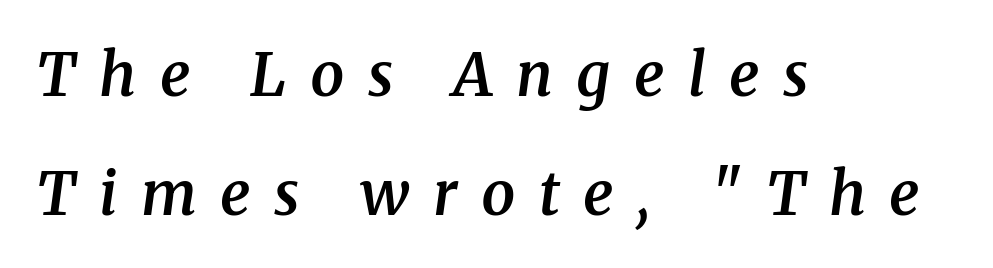
The image shows 60 px semibold serif type, italic (leaning right); set left-aligned, loose line spacing (1.98x), unusually wide letter spacing (+0.39 em), not underlined; medium stroke contrast and a medium x-height.
